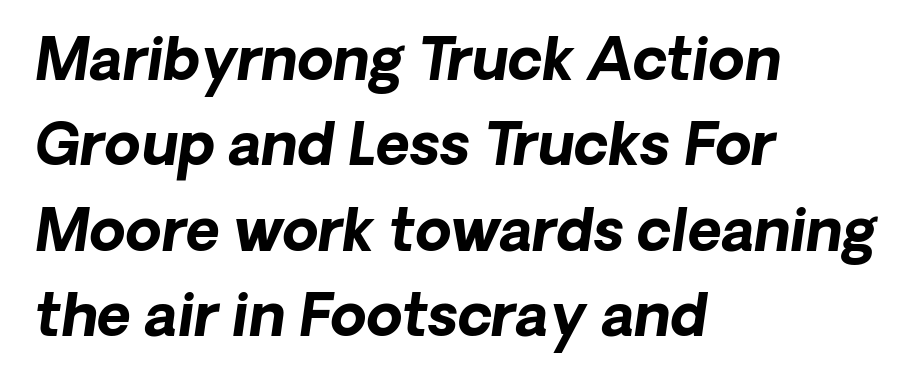
The image shows 58 px bold type, italic (leaning right); set left-aligned, normal line spacing (1.47x), normal letter spacing, not underlined; low stroke contrast and a medium x-height.
